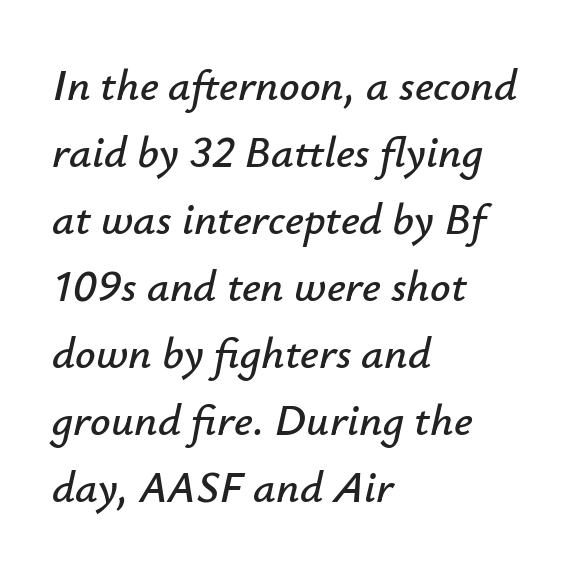
The image shows 45 px text type, italic (leaning right); set left-aligned, normal line spacing (1.49x), normal letter spacing, not underlined; low stroke contrast and a small x-height.
